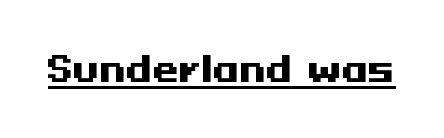
These lines are composed in type without serifs. Decoration check: the copy is underlined. This is roman type, the default non-slanted kind. Caption: bold face, heavy strokes.
